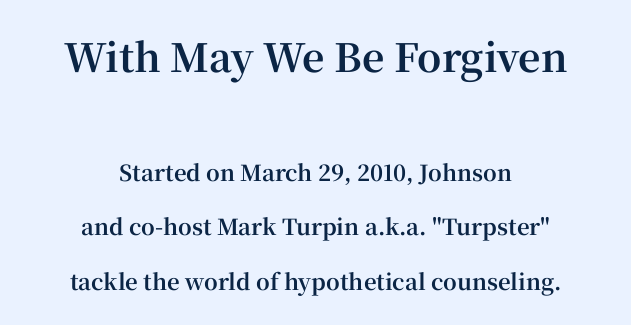
The image shows 39 px bold serif type, upright; set centered, loose line spacing (2.48x), normal letter spacing, not underlined; the first (top) block is 1.77x larger; high stroke contrast and a medium x-height.
